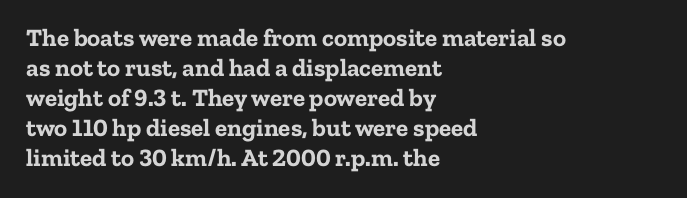
The image shows 25 px bold type, upright; set left-aligned, line spacing 1.2x, normal letter spacing, not underlined.
